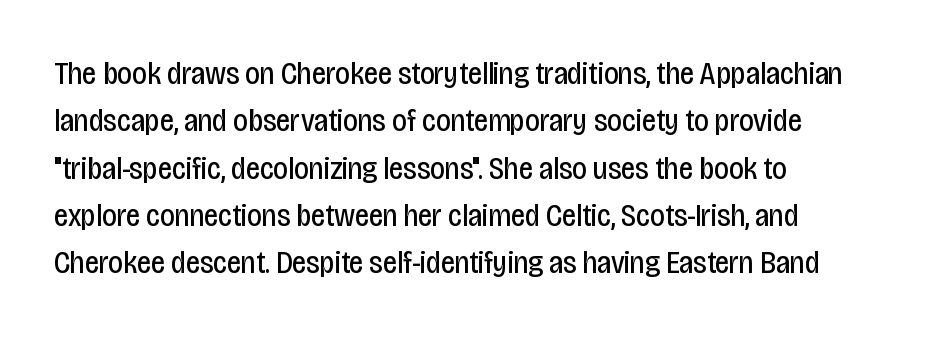
{"serif": "no", "italic": "no", "bold": "no", "weight": "regular", "width": "condensed", "stroke_contrast": "low", "x_height": "large", "monospaced": "no", "underline": "no", "align": "left", "line_spacing": "normal", "line_spacing_ratio": 1.48, "letter_spacing": "normal", "letter_spacing_em": 0.0, "glyph_px": 32}
